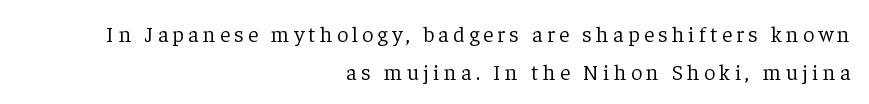
The letters stand upright; this is a roman face. The rag falls on the left side of this text block. The specimen omits any rule beneath the text block's lines. What stands out about the letter spacing? Its width — letters are far apart. A quiet, ordinary-to-light weight characterises the typeface.
